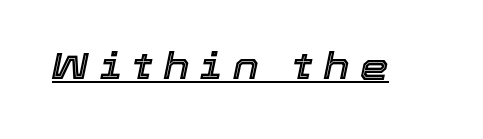
Q: Is the text italic (slanted)? A: Yes, it leans right by about 12 degrees.
Q: Is the text underlined? A: Yes.
Q: Is the spacing between letters normal or unusually wide? A: Unusually wide.
Q: Width (condensed, normal, or wide)? A: Normal.
Q: x-height? A: Medium.
Q: Monospaced? A: No.
